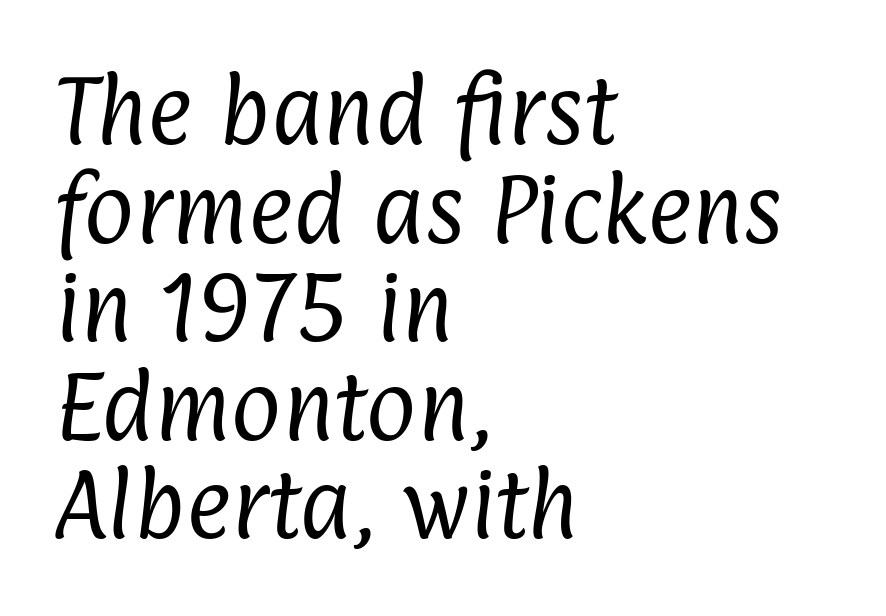
{"serif": "no", "bold": "no", "weight": "regular", "width": "condensed", "stroke_contrast": "low", "x_height": "medium", "monospaced": "no", "underline": "no", "align": "left", "line_spacing": "normal", "line_spacing_ratio": 1.28, "letter_spacing": "normal", "letter_spacing_em": 0.0, "glyph_px": 77}
